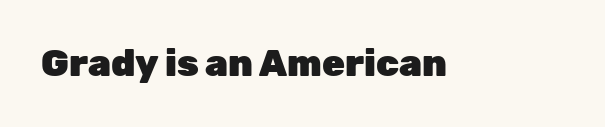
Q: Is the text bold? A: Yes.
Q: Is the text italic (slanted)? A: No, it is upright.
Q: Is the typeface a serif or a sans-serif typeface? A: Sans-serif.
Q: Is the text underlined? A: No.
Q: Is the spacing between letters normal or unusually wide? A: Normal.
Q: Width (condensed, normal, or wide)? A: Normal.
Q: Stroke contrast? A: Low.
Q: x-height? A: Medium.
Q: Monospaced? A: No.
